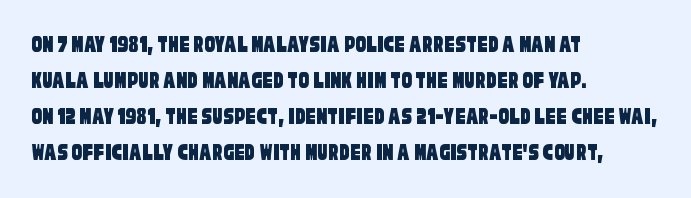
{"underline": "no", "align": "left", "line_spacing": "normal", "line_spacing_ratio": 1.39, "letter_spacing": "normal", "letter_spacing_em": 0.0, "glyph_px": 26}
